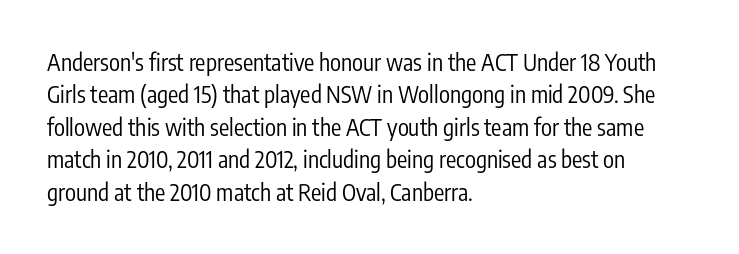
Q: Is the text bold? A: No.
Q: Is the text italic (slanted)? A: No, it is upright.
Q: Is the text underlined? A: No.
Q: How is the paragraph aligned? A: Left-aligned.
Q: Is the spacing between letters normal or unusually wide? A: Normal.
Q: Is the spacing between lines tight, normal or loose? A: Normal.
